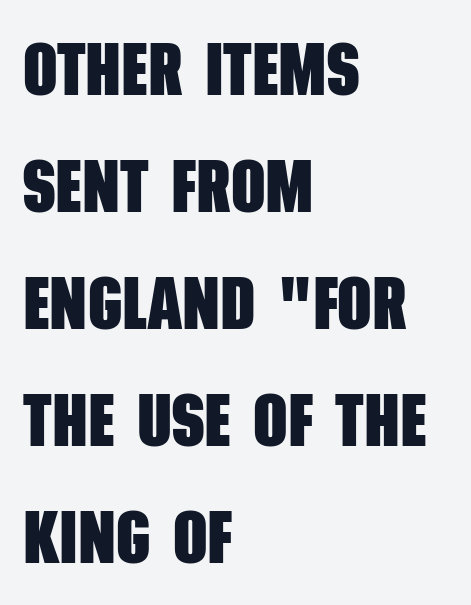
Stroke terminals: plain, sans-serif. The setting favours the left margin, as ordinary paragraphs usually do. Letter spacing: default. Students, this is bold: see how much ink each stroke carries.
